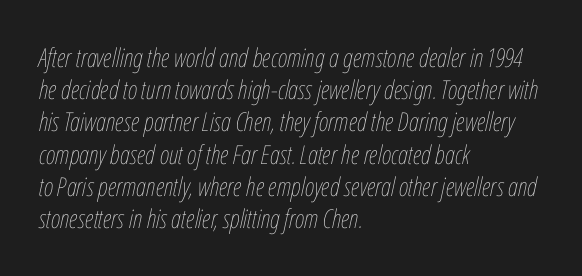
The image shows 26 px text type, italic (leaning right); set left-aligned, line spacing 1.24x, normal letter spacing, not underlined.
